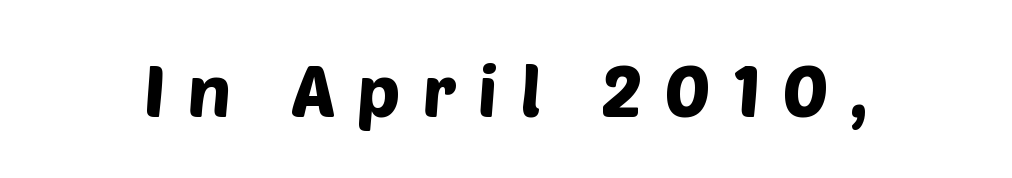
Q: Is the typeface a serif or a sans-serif typeface? A: Sans-serif.
Q: Is the text underlined? A: No.
Q: Is the spacing between letters normal or unusually wide? A: Unusually wide.
Q: Width (condensed, normal, or wide)? A: Normal.
Q: Stroke contrast? A: Low.
Q: x-height? A: Large.
Q: Monospaced? A: No.
